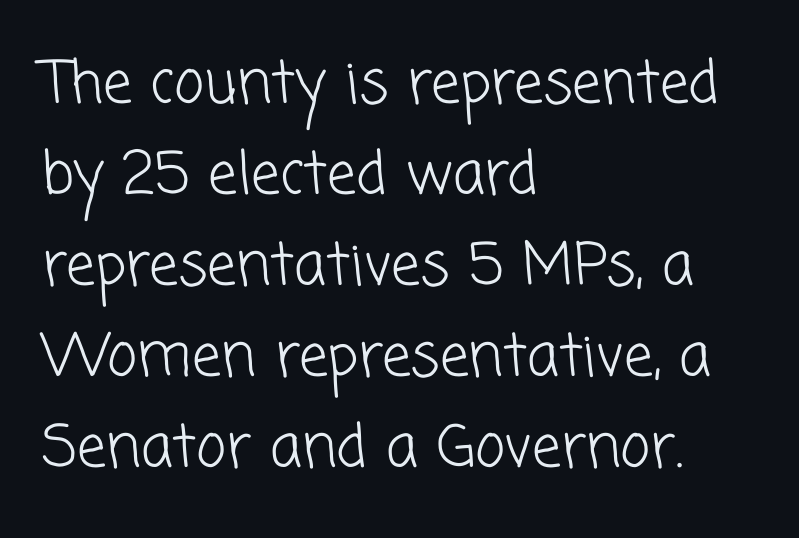
Q: Is the text bold? A: No.
Q: Is the typeface a serif or a sans-serif typeface? A: Sans-serif.
Q: Is the text underlined? A: No.
Q: How is the paragraph aligned? A: Left-aligned.
Q: Is the spacing between letters normal or unusually wide? A: Normal.
Q: Is the spacing between lines tight, normal or loose? A: Normal.
Q: Width (condensed, normal, or wide)? A: Normal.
Q: Stroke contrast? A: Low.
Q: x-height? A: Medium.
Q: Monospaced? A: No.
